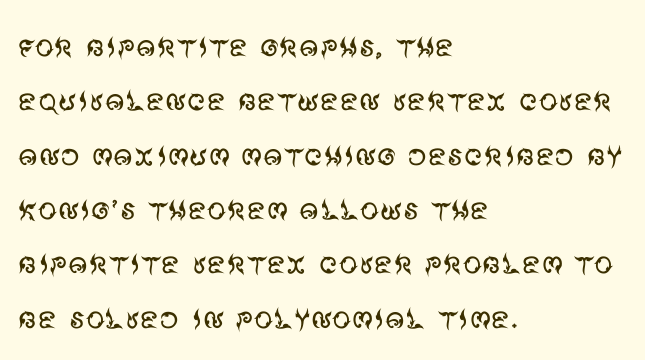
{"serif": "no", "italic": "no", "bold": "no", "weight": "regular", "width": "normal", "stroke_contrast": "medium", "x_height": "large", "monospaced": "no", "underline": "no", "align": "left", "line_spacing": "normal", "line_spacing_ratio": 1.43, "letter_spacing": "normal", "letter_spacing_em": 0.0, "glyph_px": 38}
